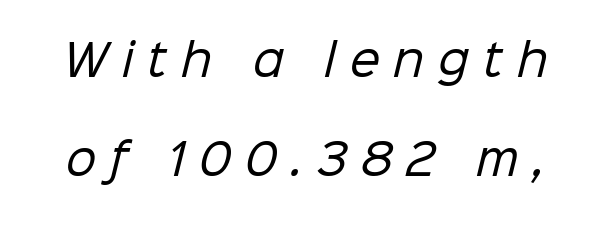
The image shows 43 px regular-weight sans-serif type; set loose line spacing (2.31x), unusually wide letter spacing (+0.32 em), not underlined; low stroke contrast and a medium x-height.
